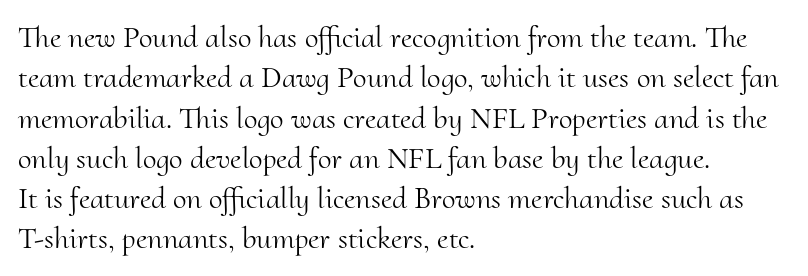
Letter spacing: default. Short and long lines alike share a common starting point at left. One glance says typical: line gaps are just what's usual. A typesetter would mark this as roman, not italic. The text was rendered using a seriffed face with decorative stroke endings.
